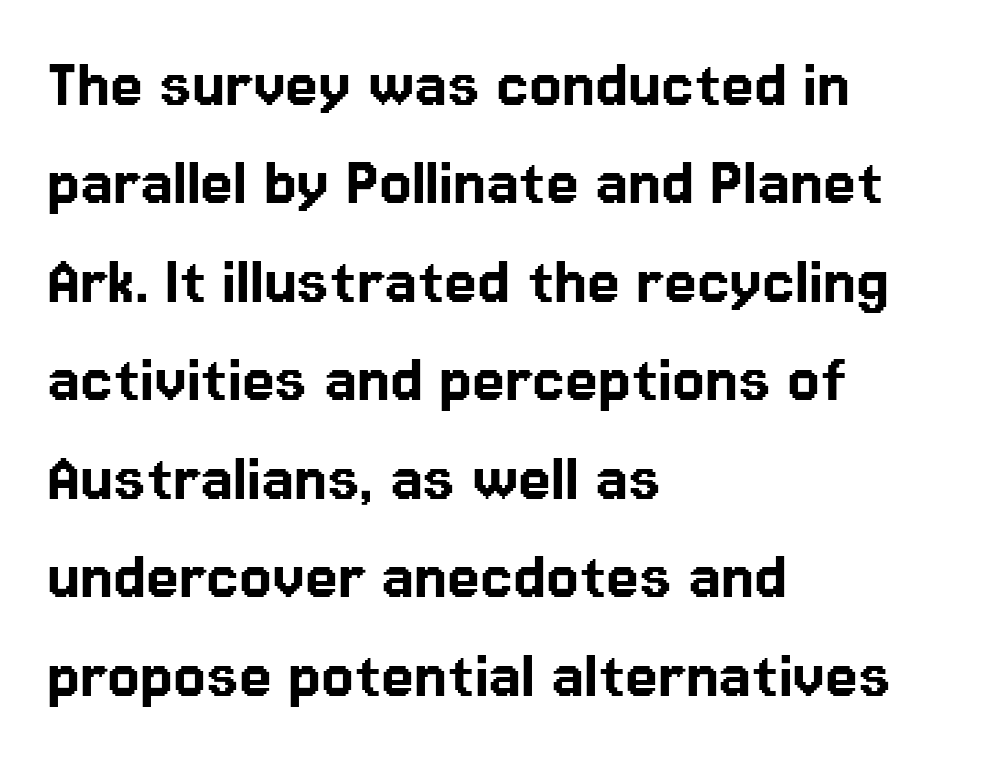
{"serif": "no", "italic": "no", "width": "normal", "stroke_contrast": "low", "x_height": "medium", "monospaced": "no", "underline": "no", "align": "left", "line_spacing": "normal", "line_spacing_ratio": 1.33, "letter_spacing": "normal", "letter_spacing_em": 0.0, "glyph_px": 74}
